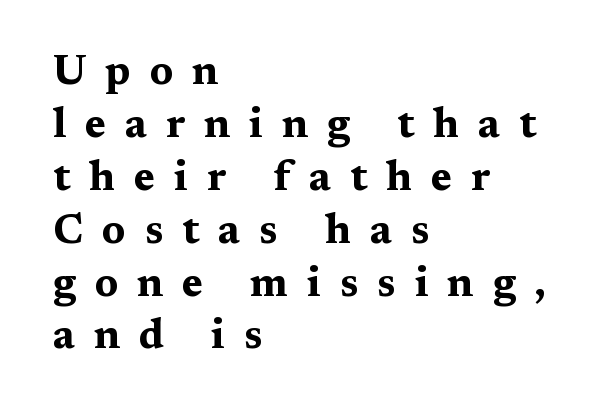
The image shows 41 px bold, wide serif type, upright; set left-aligned, normal line spacing (1.29x), unusually wide letter spacing (+0.46 em), not underlined; medium stroke contrast and a medium x-height.
